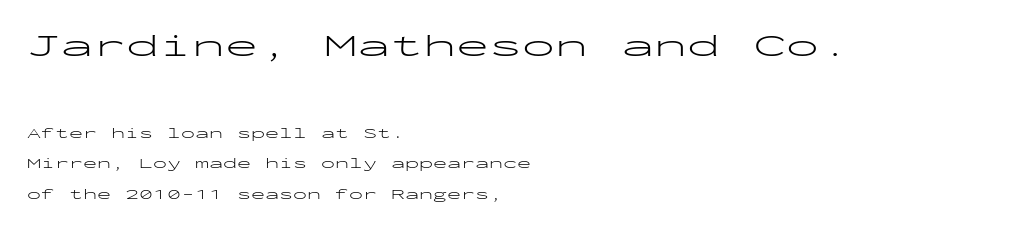
Q: Is the text bold? A: No.
Q: Is the text italic (slanted)? A: No, it is upright.
Q: Is the typeface a serif or a sans-serif typeface? A: Sans-serif.
Q: Is the text underlined? A: No.
Q: How is the paragraph aligned? A: Left-aligned.
Q: Is the spacing between letters normal or unusually wide? A: Normal.
Q: Is the spacing between lines tight, normal or loose? A: Loose.
Q: Which block of text is set in a larger size, the first (top) or the second (bottom)? A: The first (top) one.
Q: Width (condensed, normal, or wide)? A: Wide.
Q: Stroke contrast? A: Low.
Q: x-height? A: Medium.
Q: Monospaced? A: Yes.
